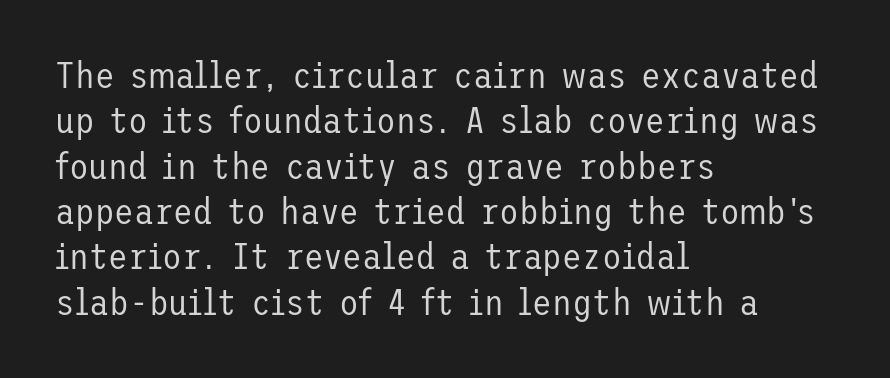
{"serif": "no", "italic": "no", "bold": "no", "weight": "regular", "width": "normal", "stroke_contrast": "low", "x_height": "medium", "underline": "no", "align": "left", "line_spacing": "normal", "line_spacing_ratio": 1.26, "letter_spacing": "normal", "letter_spacing_em": 0.0, "glyph_px": 36}
